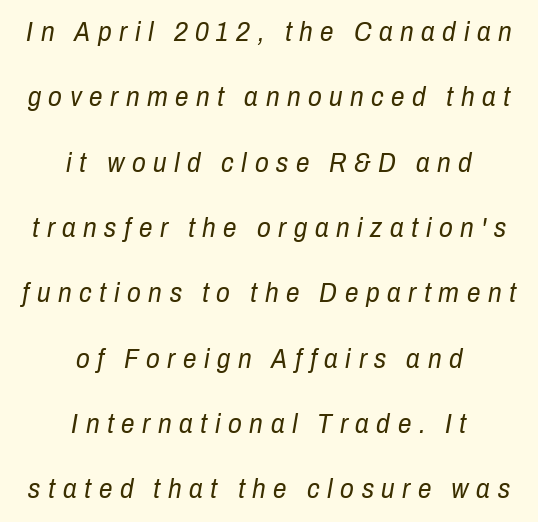
The image shows 27 px text type, italic (leaning right); set centered, loose line spacing (2.42x), unusually wide letter spacing (+0.28 em), not underlined.
